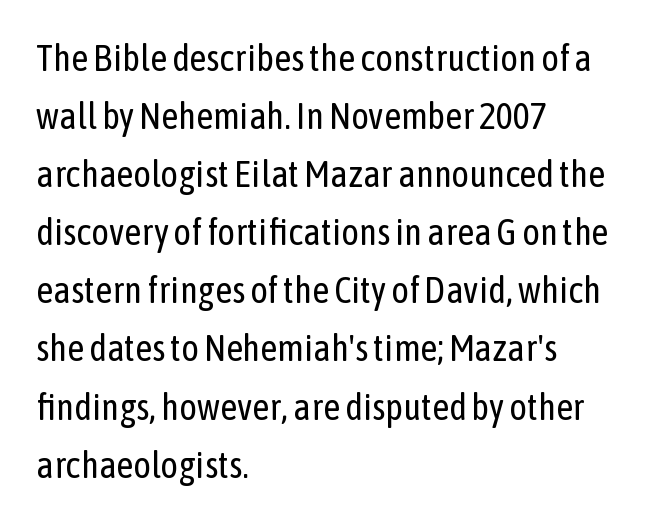
Examine the stroke ends and you'll find no serifs. The space beneath each line is pristine and unruled. Think of a printed novel: that variable character pitch is what you see here. Successive baselines arrive at the customary interval. The font is comparable to plain body text, perhaps lighter. The passage shown has conventional tracking throughout.
